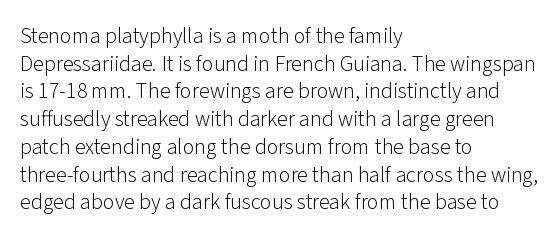
The image shows 22 px text type, upright; set left-aligned, normal line spacing (1.26x), normal letter spacing, not underlined.
